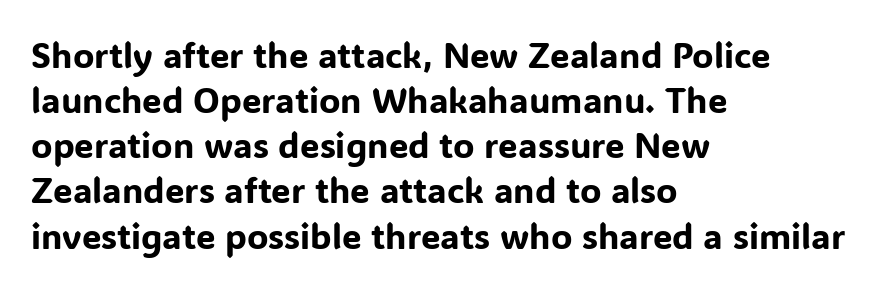
Q: Is the text italic (slanted)? A: No, it is upright.
Q: Is the typeface a serif or a sans-serif typeface? A: Sans-serif.
Q: Is the text underlined? A: No.
Q: How is the paragraph aligned? A: Left-aligned.
Q: Is the spacing between letters normal or unusually wide? A: Normal.
Q: Is the spacing between lines tight, normal or loose? A: Normal.
Q: Width (condensed, normal, or wide)? A: Normal.
Q: Stroke contrast? A: Low.
Q: x-height? A: Medium.
Q: Monospaced? A: No.
